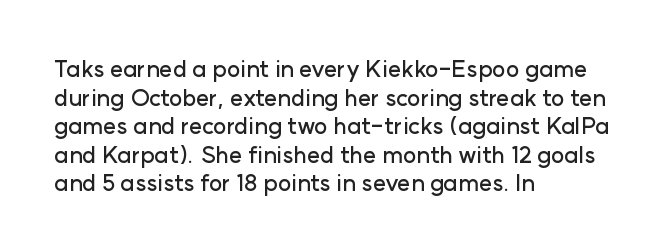
Each line starts at the same left margin while the right side varies. This sample uses plain, unmodified letter spacing. Only glyphs here, with clear space below each row. The letters stand upright; this is a roman face.
